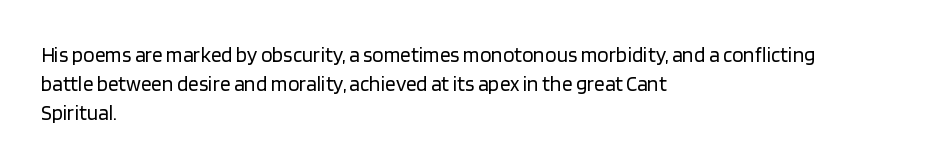
The image shows 21 px text type, upright; set left-aligned, normal line spacing (1.37x), normal letter spacing, not underlined.
